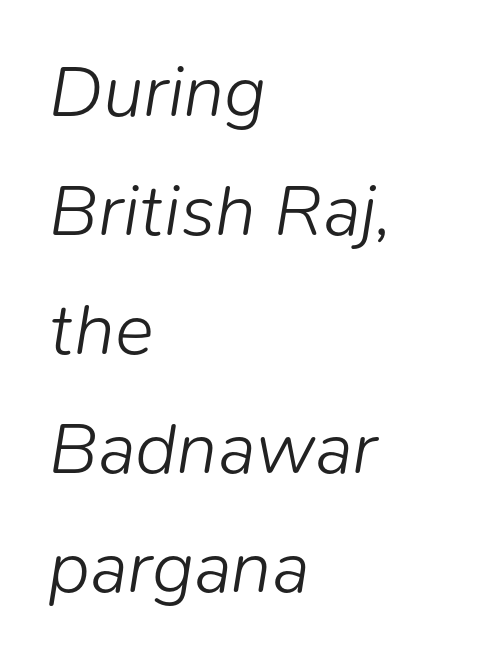
{"italic": "yes", "lean": "right", "slant_degrees": 9, "bold": "no", "weight": "light", "width": "normal", "stroke_contrast": "low", "x_height": "medium", "monospaced": "no", "underline": "no", "align": "left", "line_spacing": "normal", "line_spacing_ratio": 1.63, "letter_spacing": "normal", "letter_spacing_em": 0.0, "glyph_px": 73}
